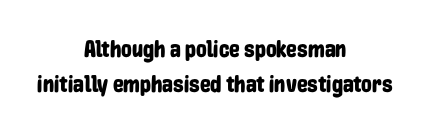
These lines keep a tight, regular rhythm from letter to letter. This sample keeps an unexceptional amount of space between lines. Letters rest on an invisible, unmarked baseline. Both edges are ragged and mirror each other, which tells us the setting is centered. The font's upright variant was chosen for this text.
